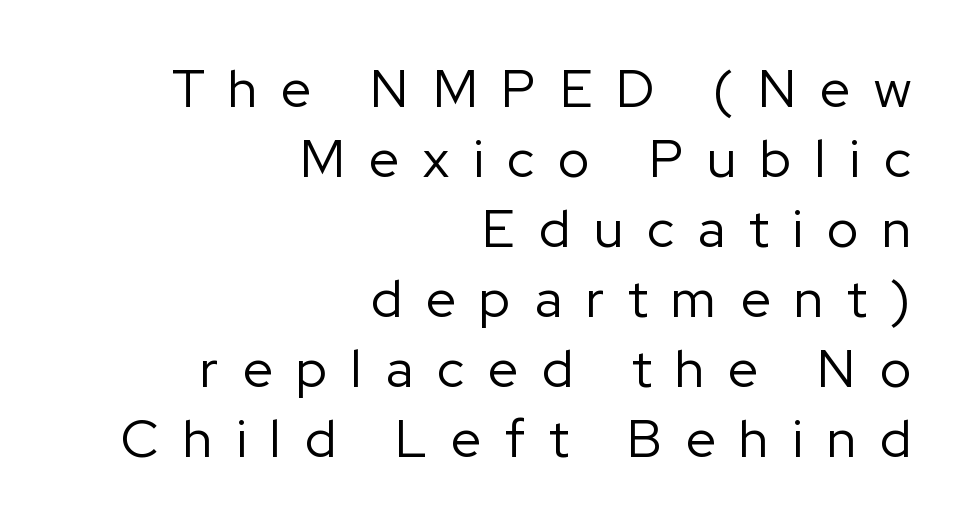
{"serif": "no", "italic": "no", "bold": "no", "weight": "regular", "width": "normal", "stroke_contrast": "low", "x_height": "medium", "monospaced": "no", "underline": "no", "align": "right", "line_spacing": "normal", "line_spacing_ratio": 1.32, "letter_spacing": "wide", "letter_spacing_em": 0.45, "glyph_px": 53}
